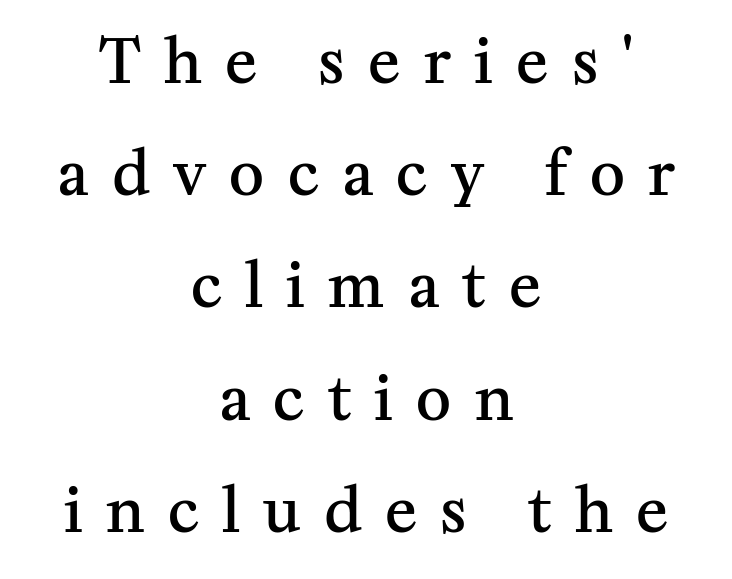
Characters remain perfectly vertical along every line. Each row of text sits above clean, open space. A typesetter would call this proportional, since set widths differ per character. The passage shown has open, widely tracked lettering throughout.
